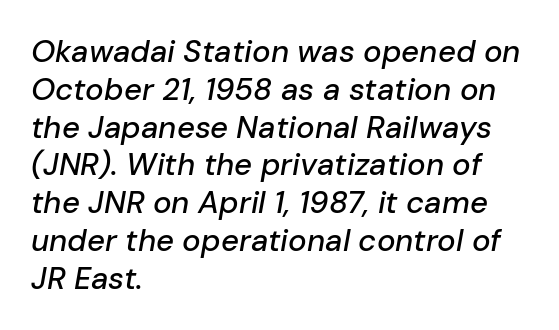
{"italic": "yes", "lean": "right", "slant_degrees": 10, "width": "normal", "stroke_contrast": "low", "x_height": "medium", "monospaced": "no", "underline": "no", "align": "left", "line_spacing_ratio": 1.22, "letter_spacing": "normal", "letter_spacing_em": 0.0, "glyph_px": 31}
